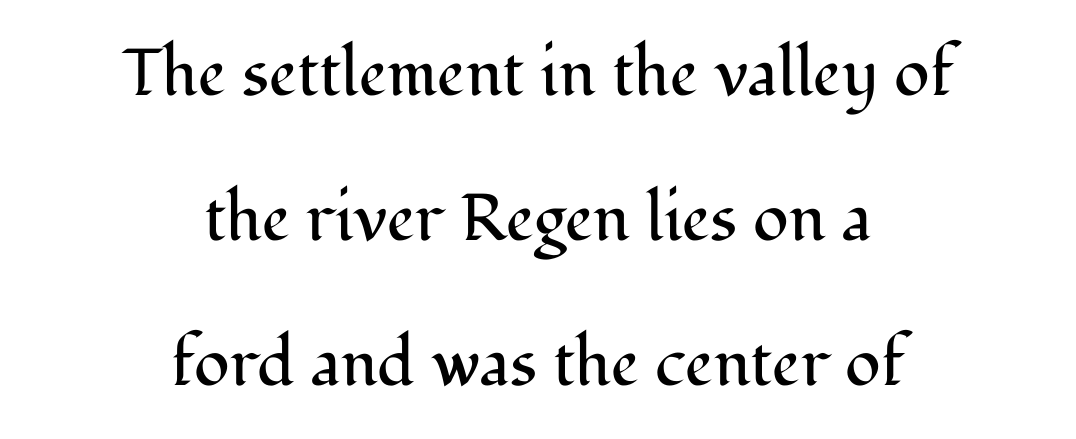
{"serif": "yes", "italic": "no", "bold": "no", "weight": "regular", "width": "normal", "stroke_contrast": "medium", "x_height": "medium", "monospaced": "no", "underline": "no", "align": "center", "line_spacing": "loose", "line_spacing_ratio": 2.2, "letter_spacing": "normal", "letter_spacing_em": 0.0, "glyph_px": 66}
